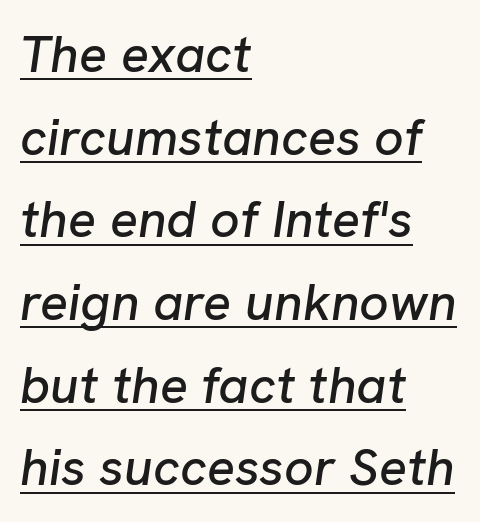
{"italic": "yes", "lean": "right", "slant_degrees": 8, "width": "normal", "stroke_contrast": "low", "x_height": "medium", "monospaced": "no", "underline": "yes", "align": "left", "line_spacing": "normal", "line_spacing_ratio": 1.59, "letter_spacing": "normal", "letter_spacing_em": 0.0, "glyph_px": 52}
